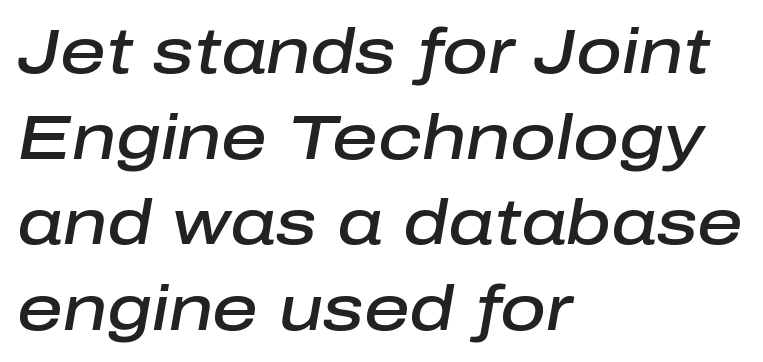
Q: Is the text bold? A: Semi-bold.
Q: Is the text italic (slanted)? A: Yes, it leans right by about 10 degrees.
Q: Is the text underlined? A: No.
Q: How is the paragraph aligned? A: Left-aligned.
Q: Is the spacing between letters normal or unusually wide? A: Normal.
Q: Is the spacing between lines tight, normal or loose? A: Normal.
Q: Width (condensed, normal, or wide)? A: Normal.
Q: Stroke contrast? A: Low.
Q: x-height? A: Medium.
Q: Monospaced? A: No.
